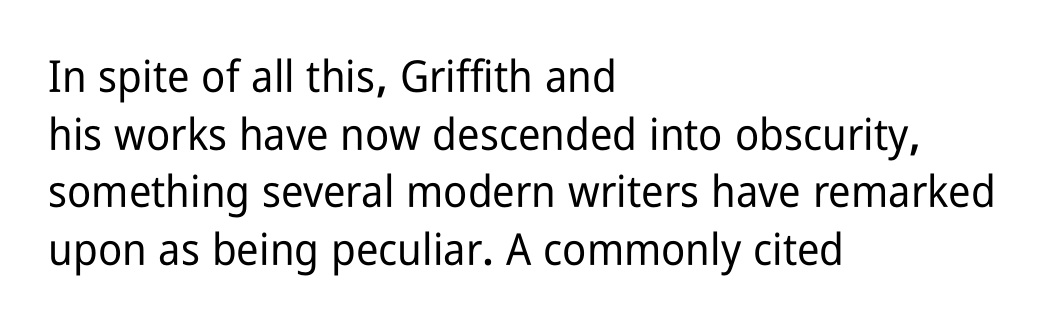
The image shows 44 px condensed sans-serif type, upright; set left-aligned, normal line spacing (1.31x), normal letter spacing, not underlined; low stroke contrast and a medium x-height.
